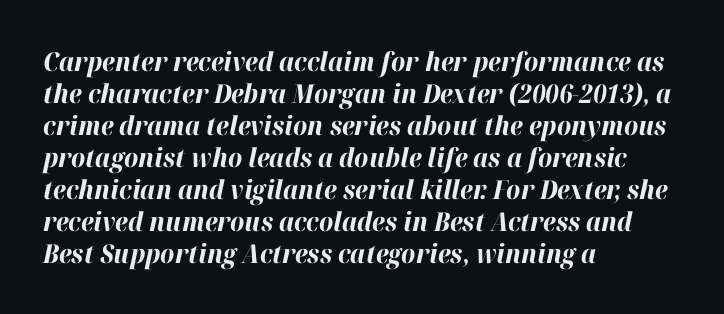
{"italic": "yes", "lean": "right", "slant_degrees": 12, "bold": "yes", "underline": "no", "align": "left", "line_spacing_ratio": 1.23, "letter_spacing": "normal", "letter_spacing_em": 0.0, "glyph_px": 26}
